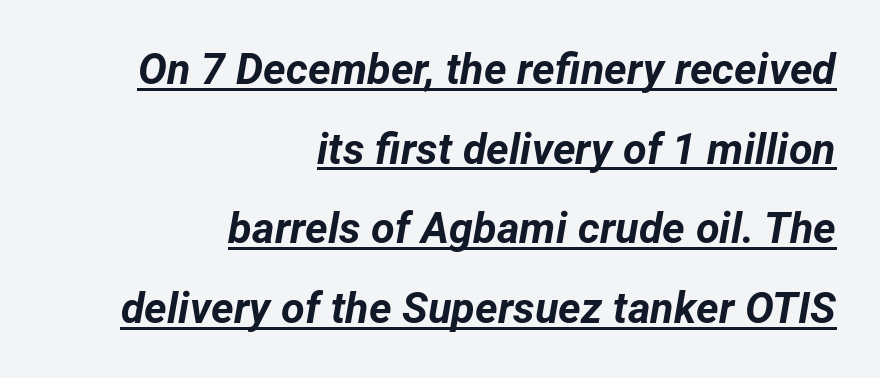
{"italic": "yes", "lean": "right", "slant_degrees": 12, "bold": "yes", "weight": "bold", "width": "normal", "stroke_contrast": "low", "x_height": "medium", "monospaced": "no", "underline": "yes", "align": "right", "line_spacing_ratio": 1.85, "letter_spacing": "normal", "letter_spacing_em": 0.0, "glyph_px": 43}
